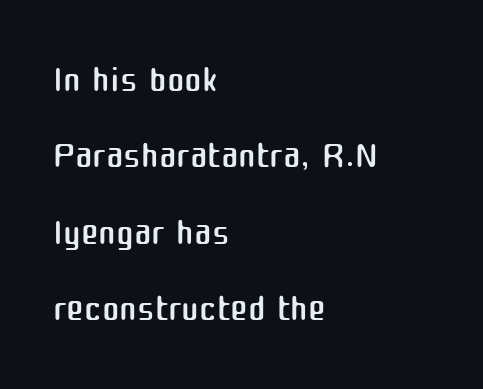
The image shows 53 px regular-weight sans-serif type, upright; set left-aligned, normal line spacing (1.44x), normal letter spacing, not underlined; medium stroke contrast and a medium x-height.
